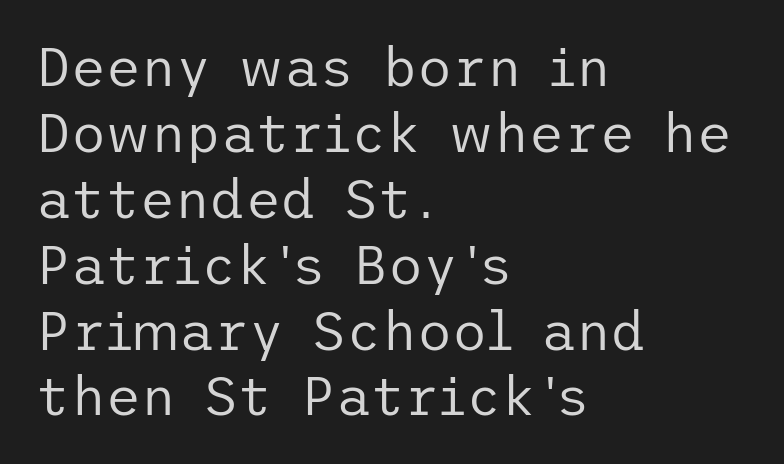
The image shows 54 px regular-weight sans-serif type, upright; set left-aligned, line spacing 1.22x, normal letter spacing, not underlined; low stroke contrast and a medium x-height.
